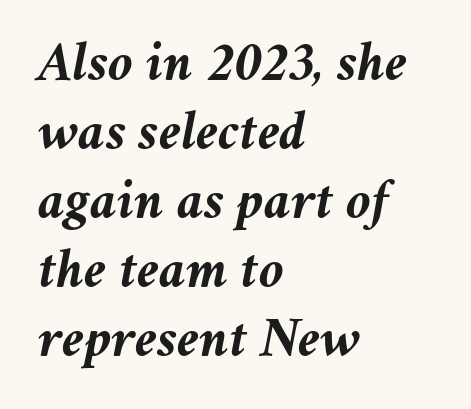
Q: Is the text bold? A: Yes.
Q: Is the text italic (slanted)? A: Yes, it leans right by about 11 degrees.
Q: Is the text underlined? A: No.
Q: How is the paragraph aligned? A: Left-aligned.
Q: Is the spacing between letters normal or unusually wide? A: Normal.
Q: Width (condensed, normal, or wide)? A: Normal.
Q: Stroke contrast? A: Medium.
Q: x-height? A: Medium.
Q: Monospaced? A: No.
